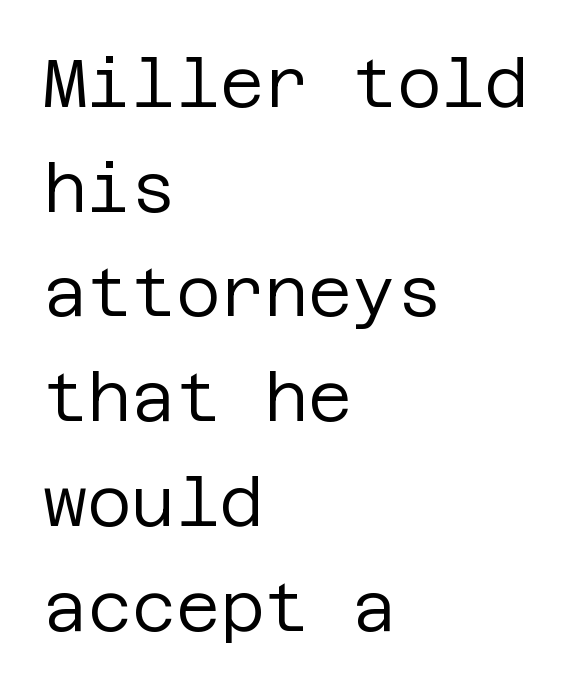
Check under the words: just untouched page. Glyph-to-glyph distance matches everyday printed text. This reads as an unemphasized weight, regular at the heaviest. The rendering anchors every line to the left-hand side. This sample uses a sans-serif face.
